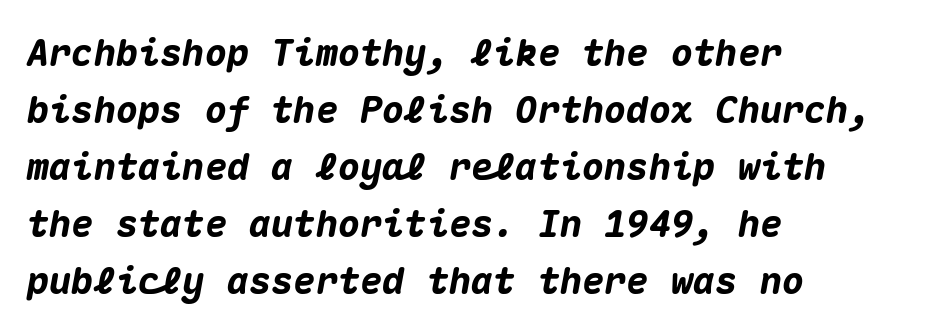
The image shows 37 px heavy type, italic (leaning right), monospaced; set left-aligned, normal line spacing (1.54x), normal letter spacing, not underlined; medium stroke contrast and a medium x-height.
